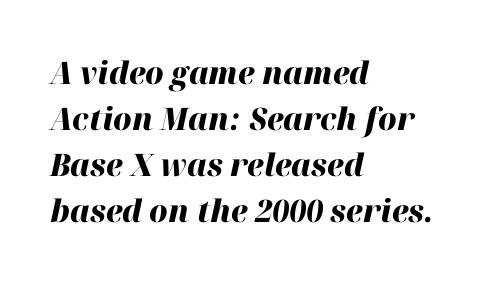
Does the leading feel generous? No, just average. Notice how thick the strokes are: this is what a full bold looks like. These lines stack with their left ends in a neat column. The specimen reads as italic at a glance. Words appear dense and cohesive because spacing is normal. Looks like regular typesetting: each glyph gets only the width it needs.
